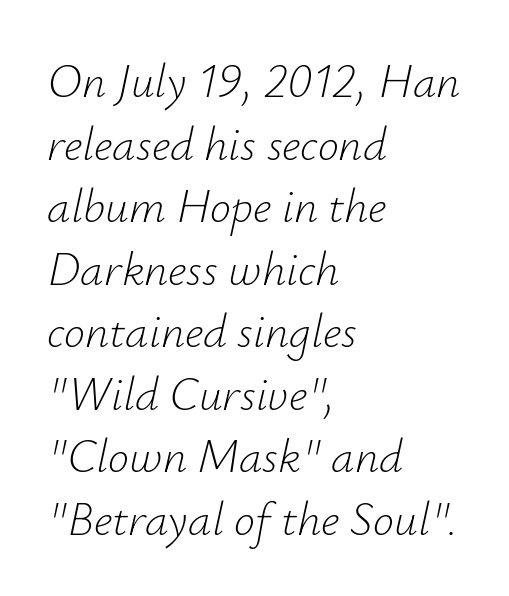
The image shows 47 px light type, italic (leaning right); set left-aligned, normal line spacing (1.33x), normal letter spacing, not underlined; low stroke contrast and a small x-height.
